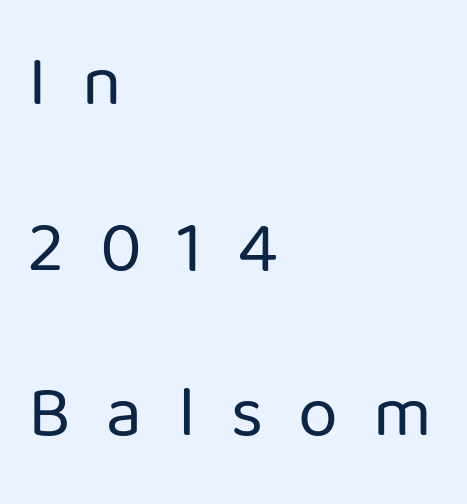
Here the designer chose a conventional face with non-uniform glyph widths. Ordinary non-slanted type is in use. This sample trades compactness for vertical openness between lines. Compared with a typical body face, this is equally light or lighter still.
